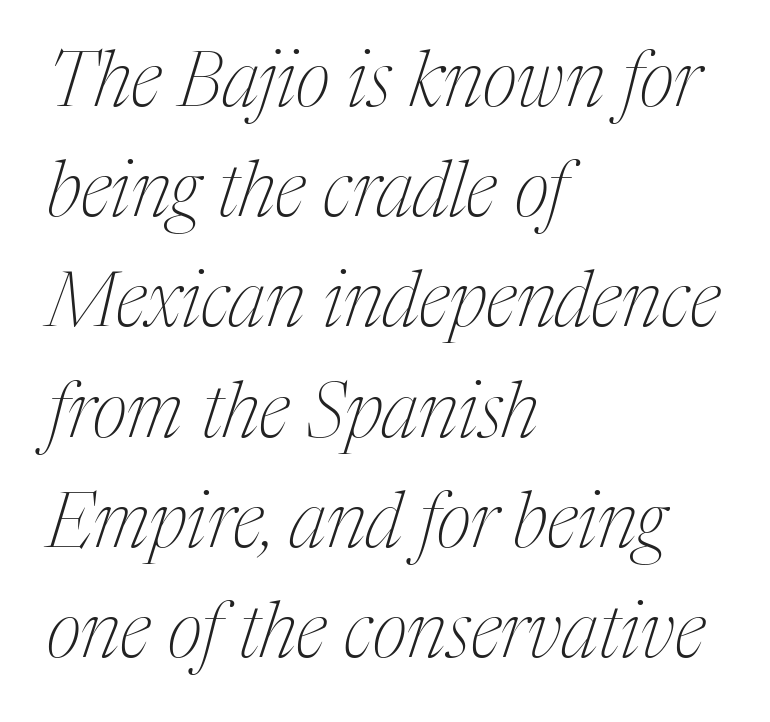
{"serif": "yes", "italic": "yes", "lean": "right", "slant_degrees": 17, "bold": "no", "weight": "thin", "width": "condensed", "stroke_contrast": "medium", "x_height": "medium", "monospaced": "no", "underline": "no", "align": "left", "line_spacing": "normal", "line_spacing_ratio": 1.45, "letter_spacing": "normal", "letter_spacing_em": 0.0, "glyph_px": 76}
